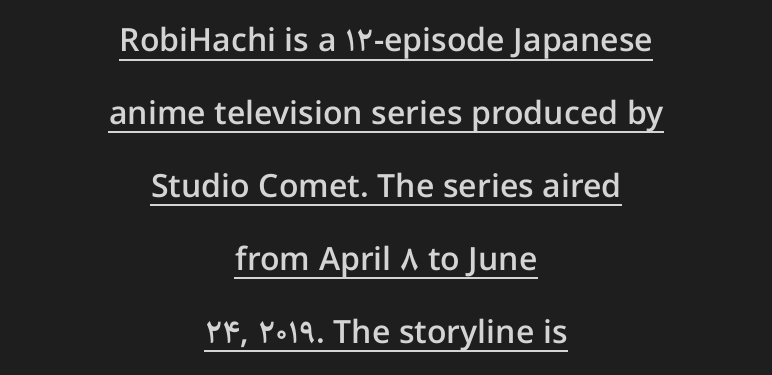
Q: Is the text bold? A: Semi-bold.
Q: Is the text italic (slanted)? A: No, it is upright.
Q: Is the typeface a serif or a sans-serif typeface? A: Sans-serif.
Q: Is the text underlined? A: Yes.
Q: How is the paragraph aligned? A: Centered.
Q: Is the spacing between letters normal or unusually wide? A: Normal.
Q: Is the spacing between lines tight, normal or loose? A: Loose.
Q: Width (condensed, normal, or wide)? A: Normal.
Q: Stroke contrast? A: Low.
Q: x-height? A: Medium.
Q: Monospaced? A: No.
